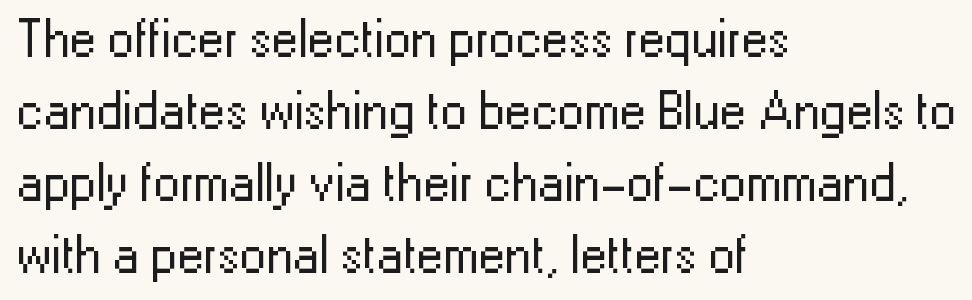
The image shows 53 px regular-weight sans-serif type, upright; set left-aligned, normal line spacing (1.36x), normal letter spacing, not underlined; low stroke contrast and a medium x-height.
